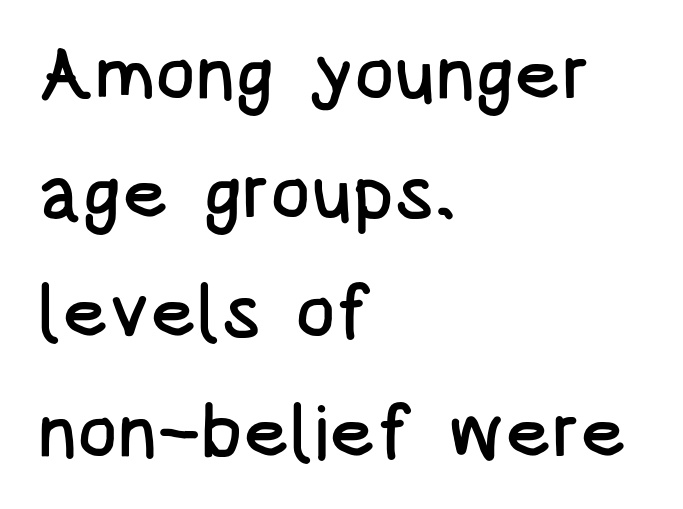
Q: Is the text italic (slanted)? A: No, it is upright.
Q: Is the typeface a serif or a sans-serif typeface? A: Sans-serif.
Q: Is the text underlined? A: No.
Q: How is the paragraph aligned? A: Left-aligned.
Q: Is the spacing between letters normal or unusually wide? A: Normal.
Q: Is the spacing between lines tight, normal or loose? A: Normal.
Q: Width (condensed, normal, or wide)? A: Condensed.
Q: Stroke contrast? A: Low.
Q: x-height? A: Large.
Q: Monospaced? A: No.
